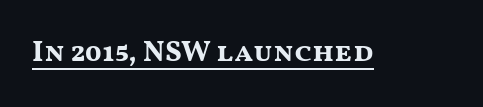
Q: Is the text bold? A: Yes.
Q: Is the text italic (slanted)? A: No, it is upright.
Q: Is the typeface a serif or a sans-serif typeface? A: Sans-serif.
Q: Is the text underlined? A: Yes.
Q: Is the spacing between letters normal or unusually wide? A: Normal.
Q: Width (condensed, normal, or wide)? A: Wide.
Q: Stroke contrast? A: Medium.
Q: x-height? A: Medium.
Q: Monospaced? A: No.
